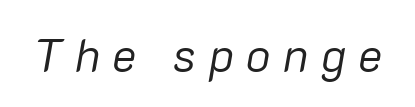
The rendering applies a slant to the glyphs. Characters follow at a spacing far wider than the type designer built in. Proportional: the letters do not fall into vertical columns. The glyphs are unaccompanied by any horizontal stroke below them. Is the stroke heavy? The answer is a plain regular-or-lighter.
